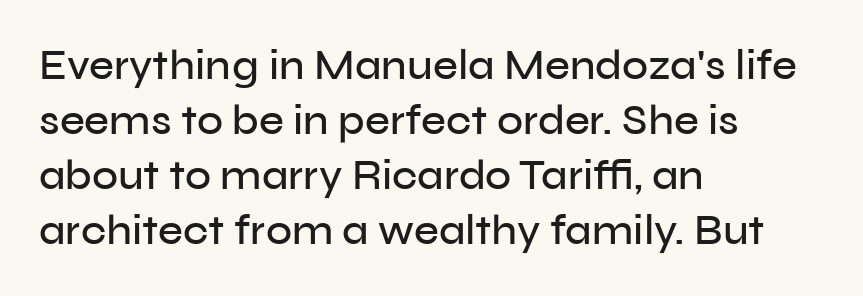
Q: Is the text italic (slanted)? A: No, it is upright.
Q: Is the typeface a serif or a sans-serif typeface? A: Sans-serif.
Q: Is the text underlined? A: No.
Q: How is the paragraph aligned? A: Left-aligned.
Q: Is the spacing between letters normal or unusually wide? A: Normal.
Q: Is the spacing between lines tight, normal or loose? A: Normal.
Q: Width (condensed, normal, or wide)? A: Normal.
Q: Stroke contrast? A: Low.
Q: x-height? A: Medium.
Q: Monospaced? A: No.
